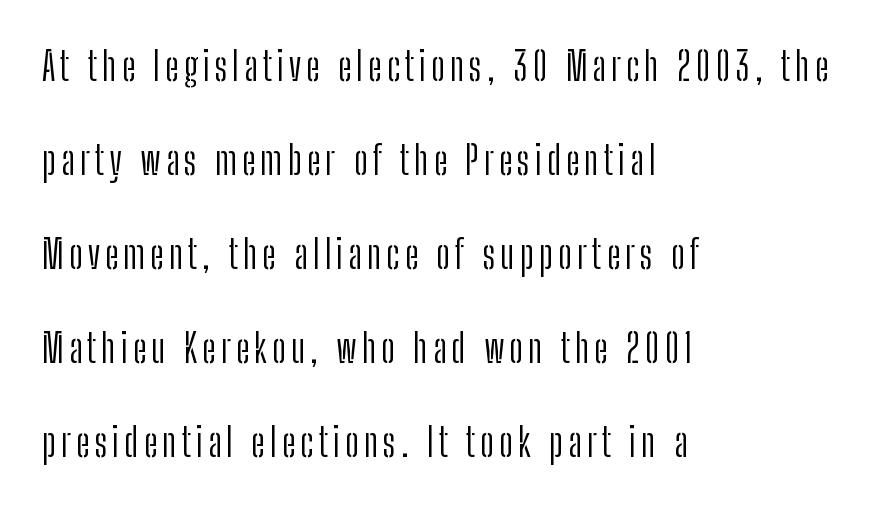
Summary of vertical rhythm: relaxed, with wide interline spacing. Caption: face not bold, strokes unweighted. This is sans-serif lettering, the kind often seen on screens and signage. Compared with a centered layout, this one pins lines to the left instead.
